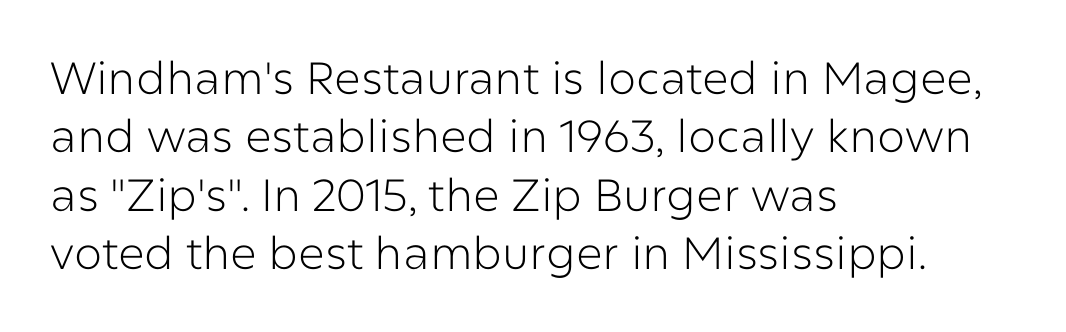
Q: Is the text bold? A: No.
Q: Is the text italic (slanted)? A: No, it is upright.
Q: Is the typeface a serif or a sans-serif typeface? A: Sans-serif.
Q: Is the text underlined? A: No.
Q: How is the paragraph aligned? A: Left-aligned.
Q: Is the spacing between letters normal or unusually wide? A: Normal.
Q: Is the spacing between lines tight, normal or loose? A: Normal.
Q: Width (condensed, normal, or wide)? A: Normal.
Q: Stroke contrast? A: Low.
Q: x-height? A: Medium.
Q: Monospaced? A: No.
